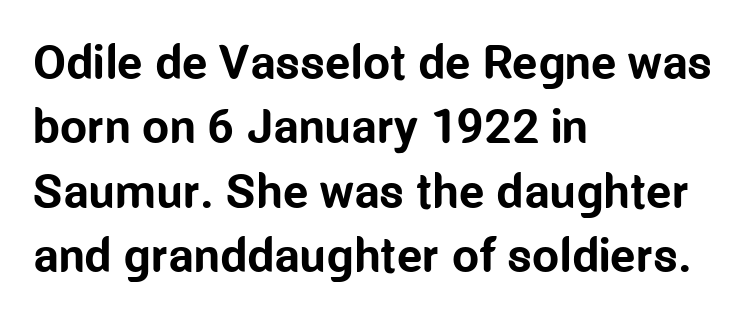
Q: Is the text bold? A: Yes.
Q: Is the text italic (slanted)? A: No, it is upright.
Q: Is the typeface a serif or a sans-serif typeface? A: Sans-serif.
Q: Is the text underlined? A: No.
Q: How is the paragraph aligned? A: Left-aligned.
Q: Is the spacing between letters normal or unusually wide? A: Normal.
Q: Is the spacing between lines tight, normal or loose? A: Normal.
Q: Width (condensed, normal, or wide)? A: Condensed.
Q: Stroke contrast? A: Low.
Q: x-height? A: Medium.
Q: Monospaced? A: No.
